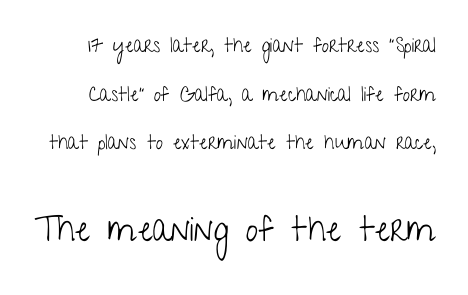
The image shows 35 px light, condensed sans-serif type, upright; set loose line spacing (2.43x), normal letter spacing, not underlined; the second (bottom) block is 1.75x larger; low stroke contrast and a medium x-height.
